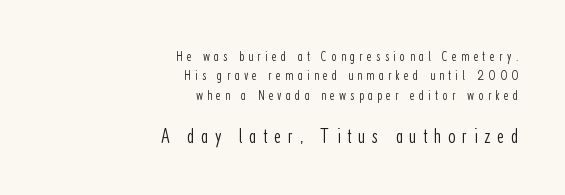
The text block is weighted toward the right margin, trailing off unevenly leftward. Short note: letters widely spaced. A typesetter would call this leading conventional body-copy spacing. The characters are drawn with everyday or finer stroke widths.
